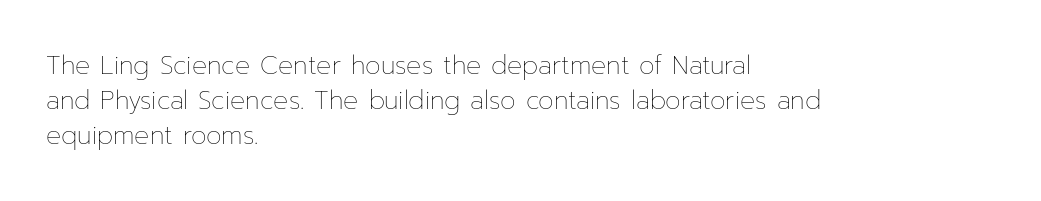
The image shows 25 px text type, upright; set left-aligned, normal line spacing (1.4x), normal letter spacing, not underlined.
